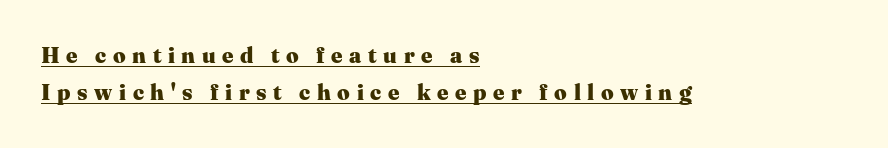
The passage shown stacks its lines at a standard gap. In designer terms, the underline attribute is active on this setting. Every letter is thick-stroked: bold, no question. The paragraph has a hard left edge and a soft right edge. Every stem runs plumb, perpendicular to the baseline. Tracking value appears strongly positive — letters spread wide.
